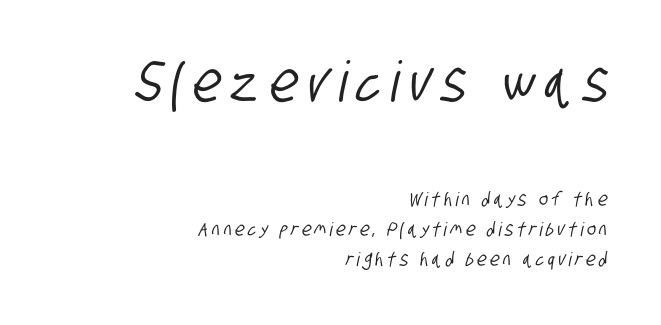
The image shows 56 px condensed sans-serif type; set right-aligned, normal line spacing (1.59x), not underlined; the first (top) block is 2.95x larger; low stroke contrast and a large x-height.
